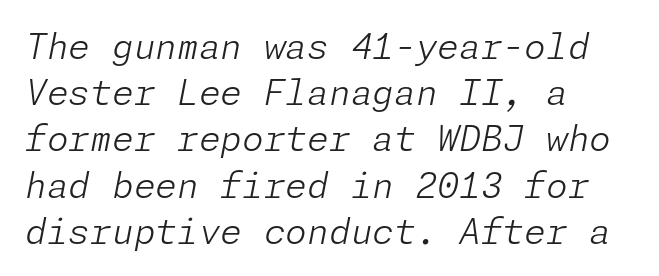
Q: Is the text bold? A: No.
Q: Is the text italic (slanted)? A: Yes, it leans right by about 11 degrees.
Q: Is the text underlined? A: No.
Q: How is the paragraph aligned? A: Left-aligned.
Q: Is the spacing between letters normal or unusually wide? A: Normal.
Q: Is the spacing between lines tight, normal or loose? A: Normal.
Q: Width (condensed, normal, or wide)? A: Normal.
Q: Stroke contrast? A: Low.
Q: x-height? A: Medium.
